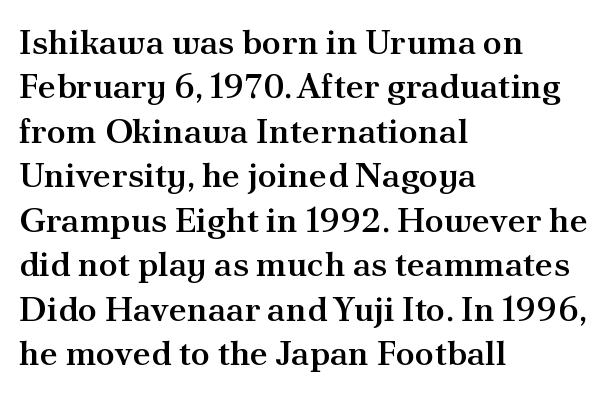
{"serif": "yes", "italic": "no", "bold": "semi", "weight": "semibold", "width": "normal", "stroke_contrast": "medium", "x_height": "small", "monospaced": "no", "underline": "no", "align": "left", "line_spacing": "normal", "line_spacing_ratio": 1.27, "letter_spacing": "normal", "letter_spacing_em": 0.0, "glyph_px": 35}
